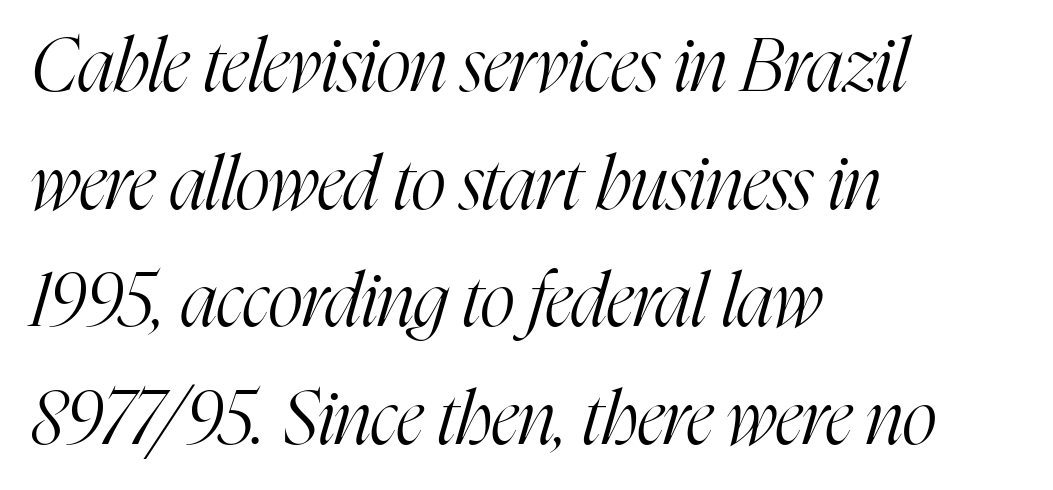
The image shows 74 px light, condensed serif type, italic (leaning right); set left-aligned, normal line spacing (1.59x), normal letter spacing, not underlined; high stroke contrast and a medium x-height.
